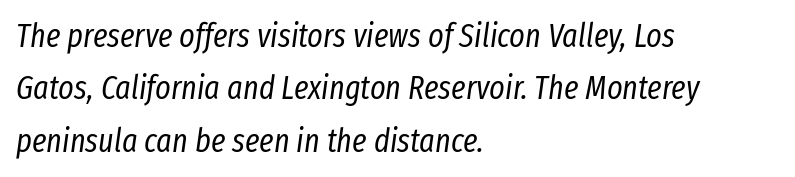
{"italic": "yes", "lean": "right", "slant_degrees": 8, "bold": "no", "weight": "regular", "width": "condensed", "stroke_contrast": "low", "x_height": "medium", "monospaced": "no", "underline": "no", "align": "left", "line_spacing": "normal", "line_spacing_ratio": 1.59, "letter_spacing": "normal", "letter_spacing_em": 0.0, "glyph_px": 33}
